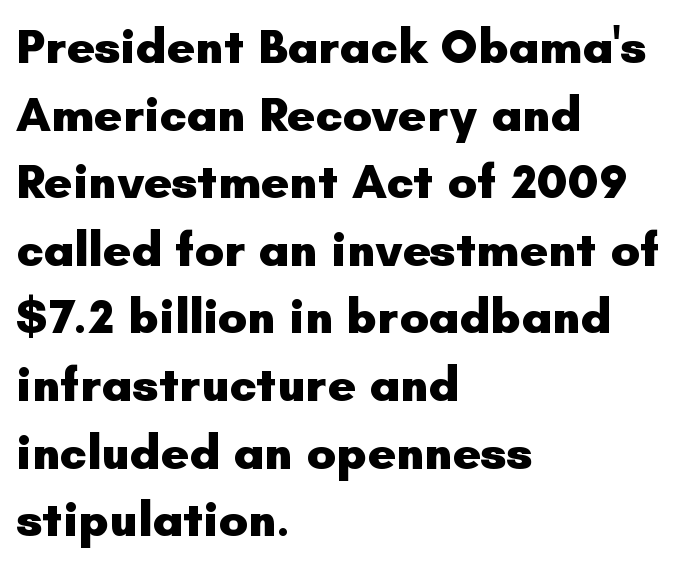
Beneath every word, the page is bare. This is roman type, the default non-slanted kind. This rendering uses left alignment, leaving the right contour irregular. Rows of type keep a routine distance in the vertical direction. The rendering uses a bold face; every stroke is thick and dark.
